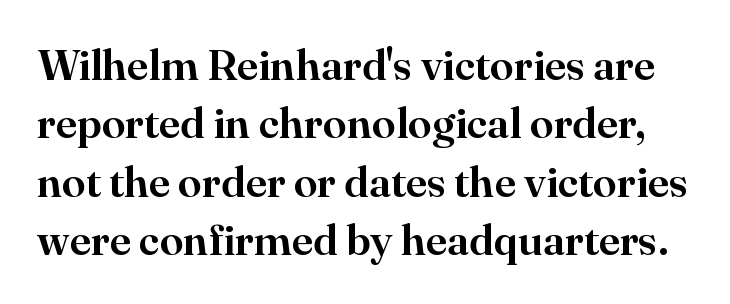
Q: Is the text italic (slanted)? A: No, it is upright.
Q: Is the typeface a serif or a sans-serif typeface? A: Serif.
Q: Is the text underlined? A: No.
Q: Is the spacing between letters normal or unusually wide? A: Normal.
Q: Is the spacing between lines tight, normal or loose? A: Normal.
Q: Width (condensed, normal, or wide)? A: Normal.
Q: Stroke contrast? A: High.
Q: x-height? A: Small.
Q: Monospaced? A: No.
